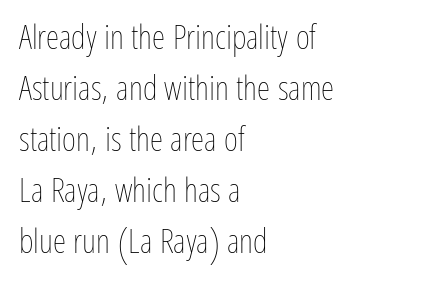
{"italic": "no", "bold": "no", "weight": "thin", "width": "condensed", "stroke_contrast": "low", "x_height": "medium", "monospaced": "no", "underline": "no", "align": "left", "line_spacing": "normal", "line_spacing_ratio": 1.5, "letter_spacing": "normal", "letter_spacing_em": 0.0, "glyph_px": 34}
